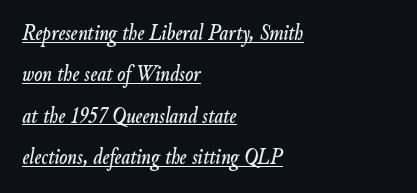
{"italic": "yes", "lean": "right", "slant_degrees": 9, "underline": "yes", "align": "left", "line_spacing_ratio": 1.72, "letter_spacing": "normal", "letter_spacing_em": 0.0, "glyph_px": 24}
